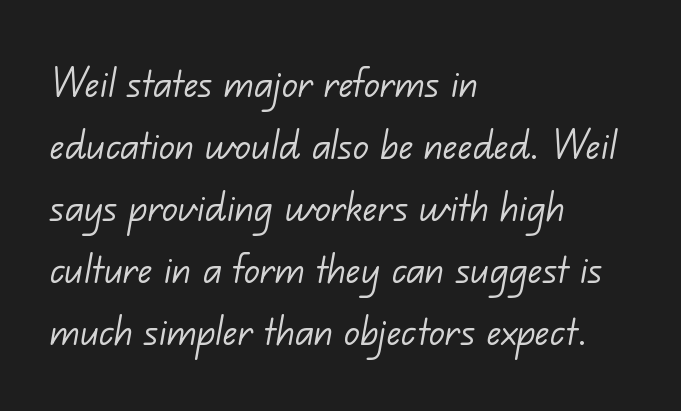
{"serif": "no", "bold": "no", "weight": "light", "width": "normal", "stroke_contrast": "low", "x_height": "small", "monospaced": "no", "underline": "no", "align": "left", "line_spacing": "normal", "line_spacing_ratio": 1.29, "letter_spacing": "normal", "letter_spacing_em": 0.0, "glyph_px": 48}
